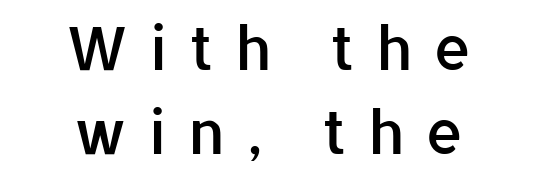
{"serif": "no", "italic": "no", "bold": "semi", "weight": "semibold", "width": "normal", "stroke_contrast": "low", "x_height": "medium", "monospaced": "no", "underline": "no", "align": "center", "line_spacing": "normal", "line_spacing_ratio": 1.4, "letter_spacing": "wide", "letter_spacing_em": 0.36, "glyph_px": 60}
